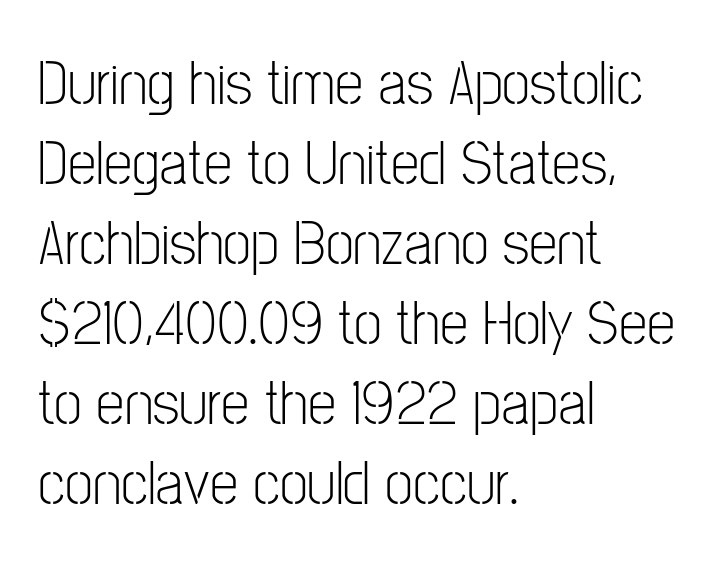
{"serif": "no", "italic": "no", "bold": "no", "weight": "light", "width": "condensed", "stroke_contrast": "low", "x_height": "medium", "monospaced": "no", "underline": "no", "align": "left", "line_spacing": "normal", "line_spacing_ratio": 1.25, "letter_spacing": "normal", "letter_spacing_em": 0.0, "glyph_px": 64}
